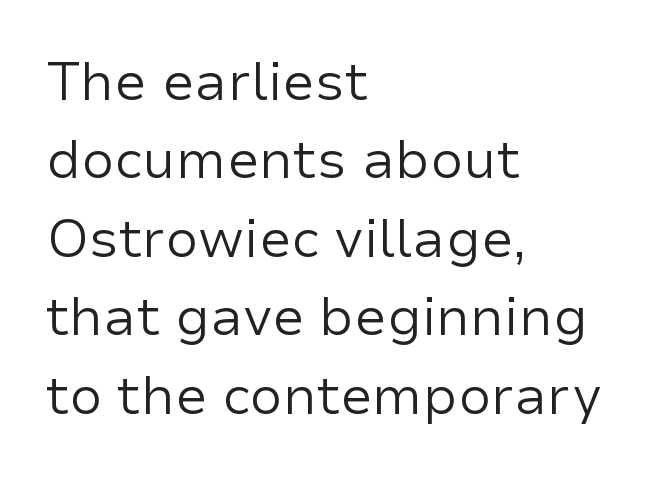
The image shows 53 px regular-weight sans-serif type, upright; set left-aligned, normal line spacing (1.48x), normal letter spacing, not underlined; low stroke contrast and a medium x-height.
